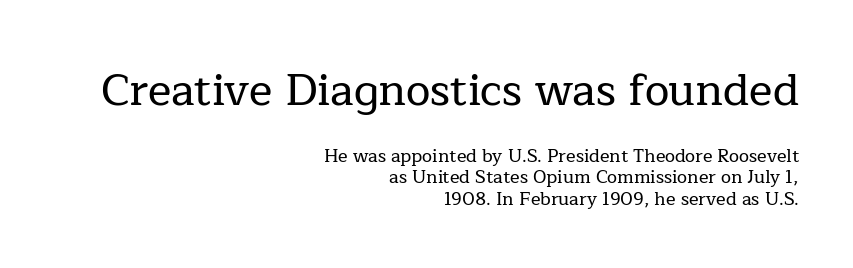
Every character sits straight up, as roman type does. Default kerning and tracking; the words read as compact shapes. Look at the bottom of the vertical strokes: they flare into serifs here. The rendering uses natural spacing where letterforms have individual widths.
